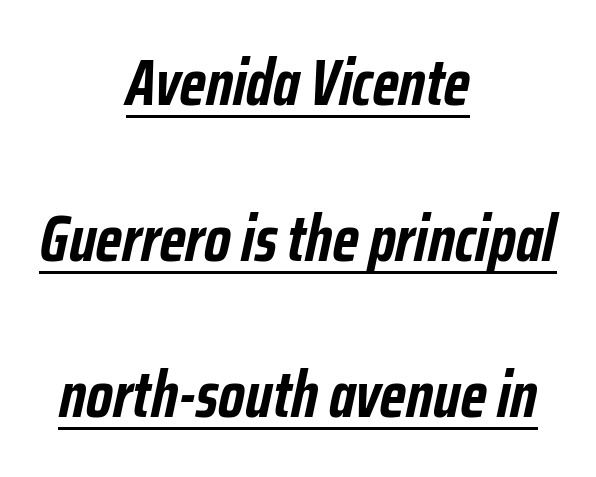
{"italic": "yes", "lean": "right", "slant_degrees": 12, "bold": "yes", "weight": "semibold", "width": "condensed", "stroke_contrast": "low", "x_height": "medium", "monospaced": "no", "underline": "yes", "align": "center", "line_spacing": "loose", "line_spacing_ratio": 2.4, "letter_spacing": "normal", "letter_spacing_em": 0.0, "glyph_px": 65}
